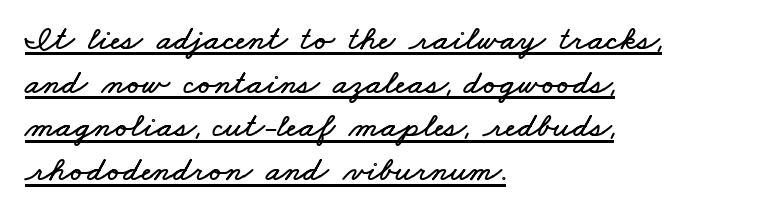
Q: Is the text underlined? A: Yes.
Q: How is the paragraph aligned? A: Left-aligned.
Q: Is the spacing between letters normal or unusually wide? A: Normal.
Q: Is the spacing between lines tight, normal or loose? A: Normal.
Q: Width (condensed, normal, or wide)? A: Wide.
Q: Stroke contrast? A: Low.
Q: x-height? A: Small.
Q: Monospaced? A: No.
